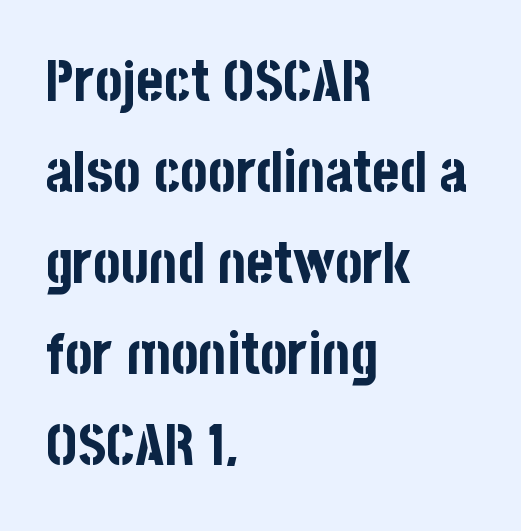
The image shows 58 px bold, condensed sans-serif type, upright; set left-aligned, normal line spacing (1.57x), normal letter spacing, not underlined; low stroke contrast and a large x-height.
